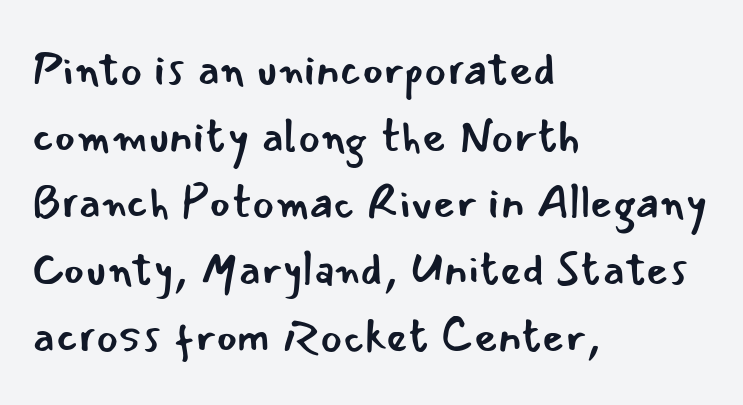
The image shows 46 px regular-weight sans-serif type, upright; set left-aligned, normal line spacing (1.45x), normal letter spacing, not underlined; low stroke contrast and a small x-height.
